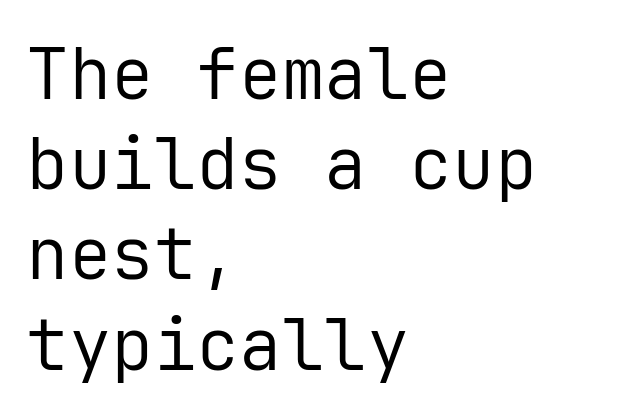
The image shows 71 px regular-weight sans-serif type, upright, monospaced; set left-aligned, normal line spacing (1.27x), normal letter spacing, not underlined; low stroke contrast and a medium x-height.
